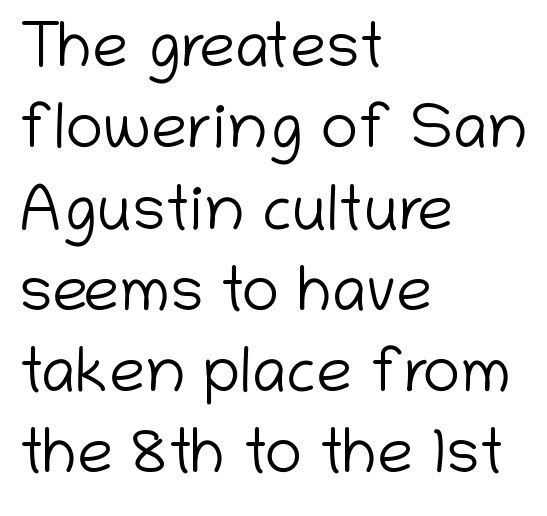
The image shows 64 px light sans-serif type, upright; set left-aligned, normal line spacing (1.27x), normal letter spacing, not underlined; low stroke contrast and a medium x-height.
